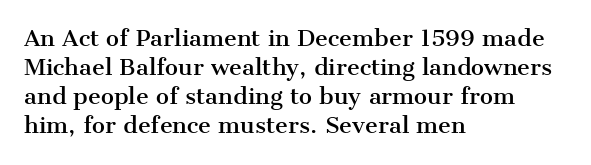
Q: Is the text italic (slanted)? A: No, it is upright.
Q: Is the text underlined? A: No.
Q: How is the paragraph aligned? A: Left-aligned.
Q: Is the spacing between letters normal or unusually wide? A: Normal.
Q: Is the spacing between lines tight, normal or loose? A: Normal.
